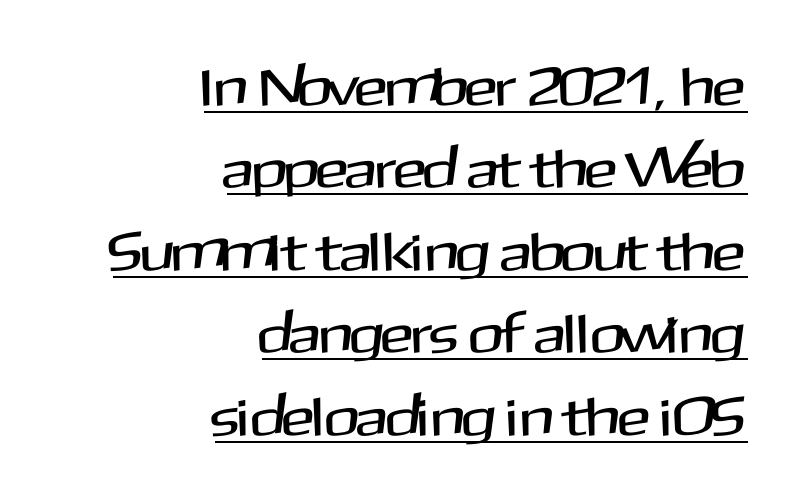
Line spacing here is normal. This is the regular roman posture of the typeface. Caption: multi-line text, flush right, ragged left. You could not count columns in this text — the font is proportionally spaced.
